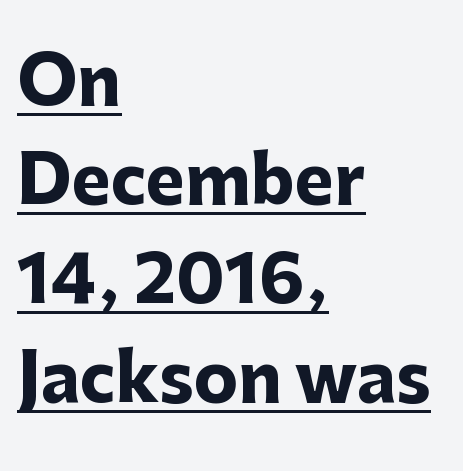
{"serif": "no", "italic": "no", "bold": "yes", "weight": "heavy", "width": "normal", "stroke_contrast": "low", "x_height": "medium", "monospaced": "no", "underline": "yes", "align": "left", "line_spacing": "normal", "line_spacing_ratio": 1.5, "letter_spacing": "normal", "letter_spacing_em": 0.0, "glyph_px": 66}
